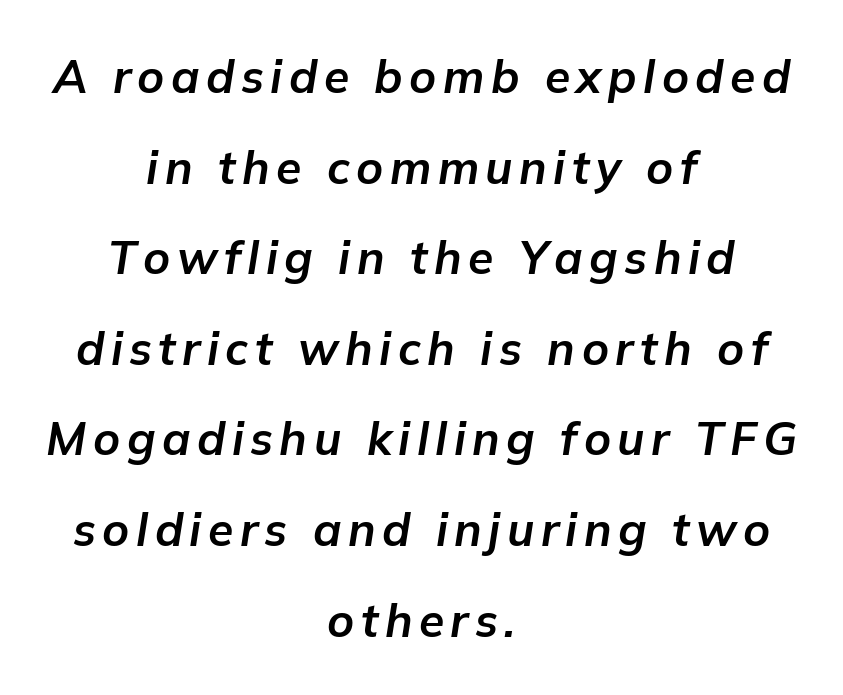
Lines of text with bare space underneath. You can tell it's italic because the verticals aren't actually vertical. Each letter keeps its own natural width here, so spacing adapts to shape. Baseline-to-baseline distance is far greater than the letter height. Heft: maximum for text — a bold. Is the block centered? Yes — each line is placed symmetrically about the middle.
